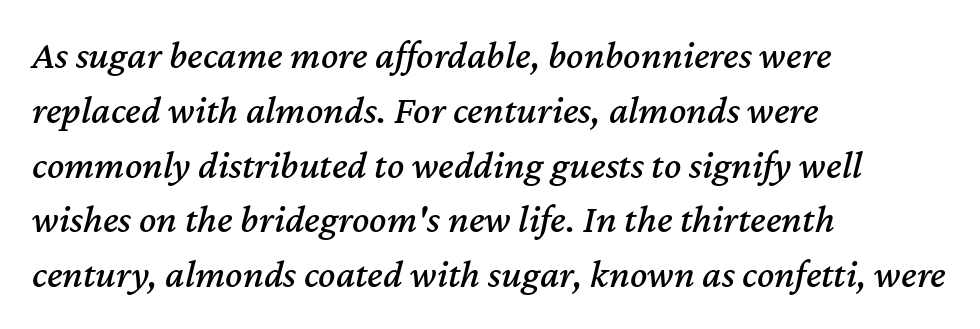
Observe the lean: these are italic letterforms. Character widths vary here, with narrow letters taking less room than wide ones. The passage shown has conventional tracking throughout. Vertical spacing — default. A clean baseline with only descenders dipping below it. Short and long lines alike share a common starting point at left.
